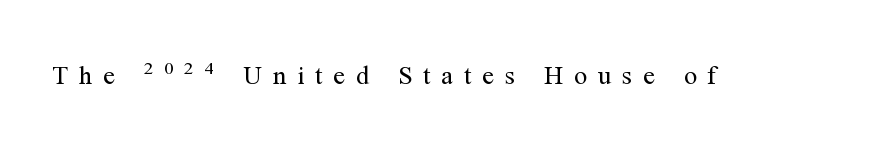
Q: Is the text bold? A: No.
Q: Is the text italic (slanted)? A: No, it is upright.
Q: Is the text underlined? A: No.
Q: Is the spacing between letters normal or unusually wide? A: Unusually wide.
